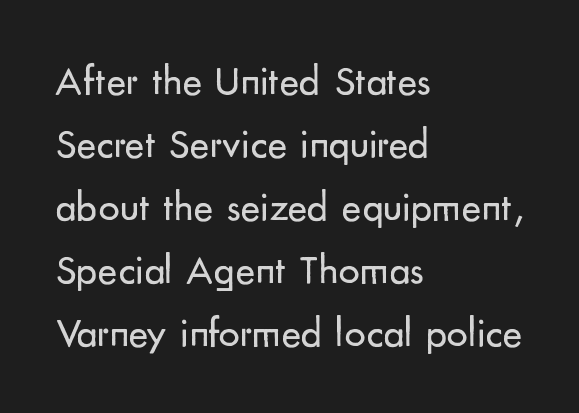
Q: Is the text bold? A: No.
Q: Is the text italic (slanted)? A: No, it is upright.
Q: Is the typeface a serif or a sans-serif typeface? A: Sans-serif.
Q: Is the text underlined? A: No.
Q: How is the paragraph aligned? A: Left-aligned.
Q: Is the spacing between letters normal or unusually wide? A: Normal.
Q: Is the spacing between lines tight, normal or loose? A: Normal.
Q: Width (condensed, normal, or wide)? A: Normal.
Q: Stroke contrast? A: Low.
Q: x-height? A: Small.
Q: Monospaced? A: No.
